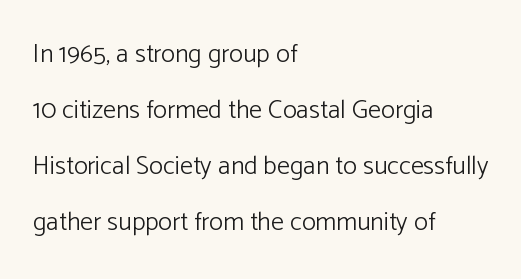
Q: Is the text bold? A: No.
Q: Is the text italic (slanted)? A: No, it is upright.
Q: Is the text underlined? A: No.
Q: How is the paragraph aligned? A: Left-aligned.
Q: Is the spacing between letters normal or unusually wide? A: Normal.
Q: Is the spacing between lines tight, normal or loose? A: Loose.
